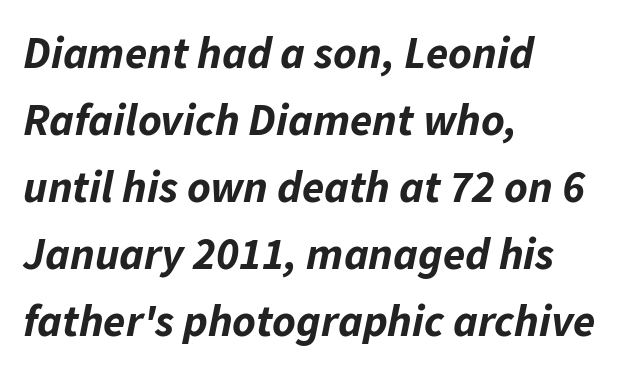
{"italic": "yes", "lean": "right", "slant_degrees": 11, "bold": "yes", "weight": "bold", "width": "normal", "stroke_contrast": "low", "x_height": "medium", "monospaced": "no", "underline": "no", "align": "left", "line_spacing": "normal", "line_spacing_ratio": 1.49, "letter_spacing": "normal", "letter_spacing_em": 0.0, "glyph_px": 45}
